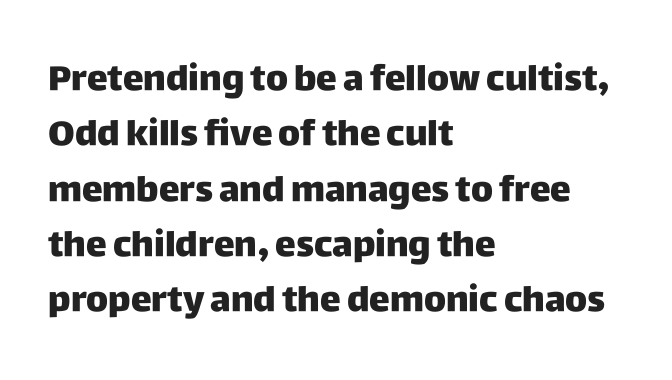
Q: Is the text bold? A: Yes.
Q: Is the text italic (slanted)? A: No, it is upright.
Q: Is the typeface a serif or a sans-serif typeface? A: Sans-serif.
Q: Is the text underlined? A: No.
Q: How is the paragraph aligned? A: Left-aligned.
Q: Is the spacing between letters normal or unusually wide? A: Normal.
Q: Is the spacing between lines tight, normal or loose? A: Normal.
Q: Width (condensed, normal, or wide)? A: Normal.
Q: Stroke contrast? A: Low.
Q: x-height? A: Large.
Q: Monospaced? A: No.
